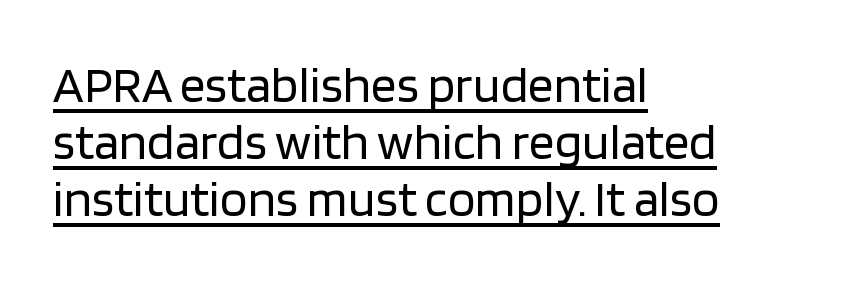
The lines are packed closely together with very little leading. Heaviness? Minimal to ordinary, like unemphasized prose. These lines stack with their left ends in a neat column. Nobody touched the tracking dial on this one.
